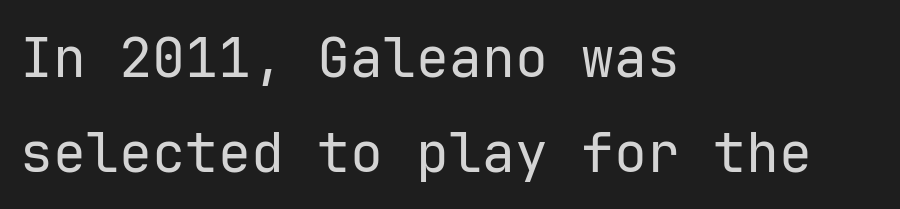
Q: Is the text bold? A: No.
Q: Is the text italic (slanted)? A: No, it is upright.
Q: Is the typeface a serif or a sans-serif typeface? A: Sans-serif.
Q: Is the text underlined? A: No.
Q: How is the paragraph aligned? A: Left-aligned.
Q: Is the spacing between letters normal or unusually wide? A: Normal.
Q: Width (condensed, normal, or wide)? A: Normal.
Q: Stroke contrast? A: Low.
Q: x-height? A: Medium.
Q: Monospaced? A: Yes.
